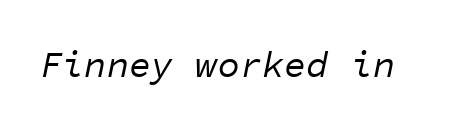
Q: Is the text bold? A: No.
Q: Is the text italic (slanted)? A: Yes, it leans right by about 11 degrees.
Q: Is the text underlined? A: No.
Q: Is the spacing between letters normal or unusually wide? A: Normal.
Q: Width (condensed, normal, or wide)? A: Normal.
Q: Stroke contrast? A: Low.
Q: x-height? A: Medium.
Q: Monospaced? A: Yes.
